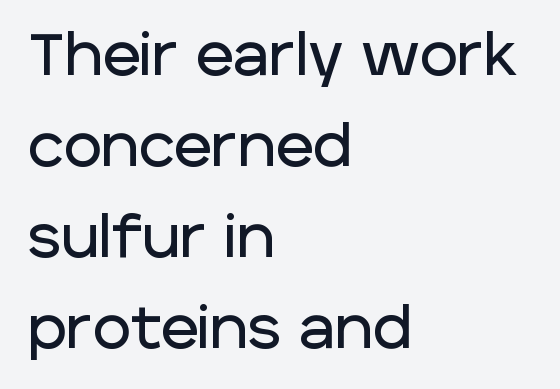
The image shows 58 px sans-serif type, upright; set left-aligned, normal line spacing (1.57x), normal letter spacing, not underlined; low stroke contrast and a large x-height.
